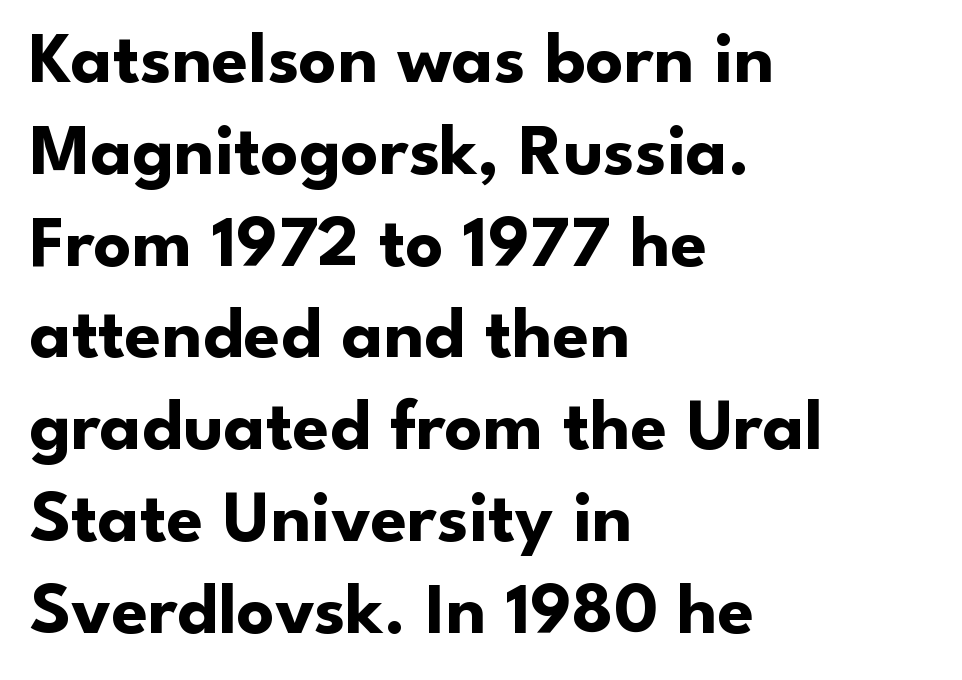
The text was rendered using a sans face with plain stroke endings. Typographic density is high because the face is bold. Does extra space separate the letters? No, they use regular spacing. These lines were composed using upright roman letters. This sample is left-justified, so line endings fall wherever the words run out.
